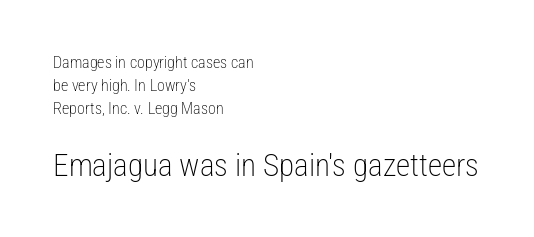
Anything drawn beneath the words? Only blank space. The typesetting does not lean heavy: it is not bold. Look at the bottom of the vertical strokes: they stop flat, with no serifs. This rendering uses left alignment, leaving the right contour irregular.
